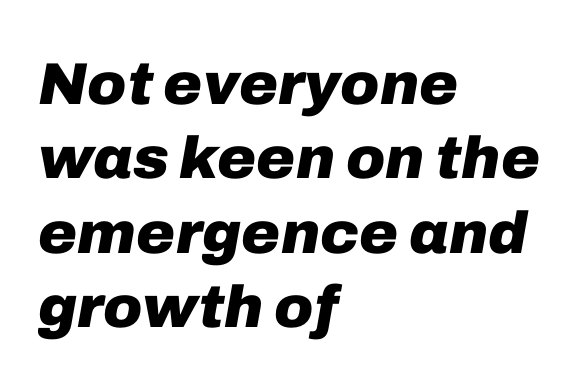
Q: Is the text bold? A: Yes.
Q: Is the text italic (slanted)? A: Yes, it leans right by about 10 degrees.
Q: Is the text underlined? A: No.
Q: How is the paragraph aligned? A: Left-aligned.
Q: Is the spacing between letters normal or unusually wide? A: Normal.
Q: Is the spacing between lines tight, normal or loose? A: Normal.
Q: Width (condensed, normal, or wide)? A: Normal.
Q: Stroke contrast? A: Low.
Q: x-height? A: Medium.
Q: Monospaced? A: No.
